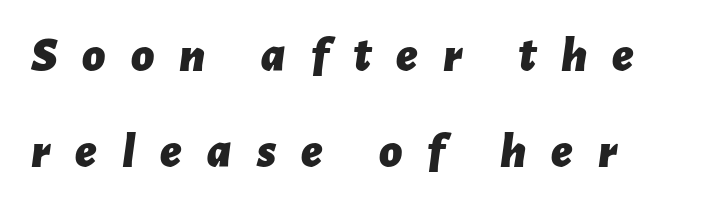
The image shows 50 px bold type, italic (leaning right); set left-aligned, loose line spacing (1.92x), unusually wide letter spacing (+0.5 em), not underlined; low stroke contrast and a medium x-height.
